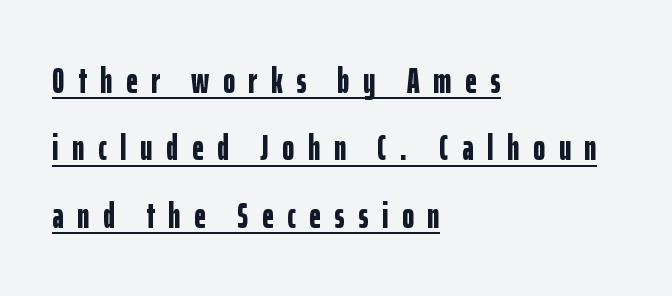
{"serif": "no", "italic": "no", "bold": "yes", "weight": "bold", "width": "condensed", "stroke_contrast": "low", "x_height": "medium", "monospaced": "no", "underline": "yes", "align": "left", "line_spacing_ratio": 1.87, "letter_spacing": "wide", "letter_spacing_em": 0.38, "glyph_px": 36}
